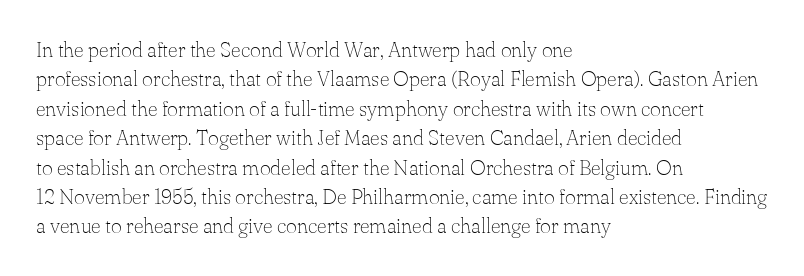
{"italic": "no", "bold": "no", "underline": "no", "align": "left", "line_spacing": "normal", "line_spacing_ratio": 1.4, "letter_spacing": "normal", "letter_spacing_em": 0.0, "glyph_px": 21}
